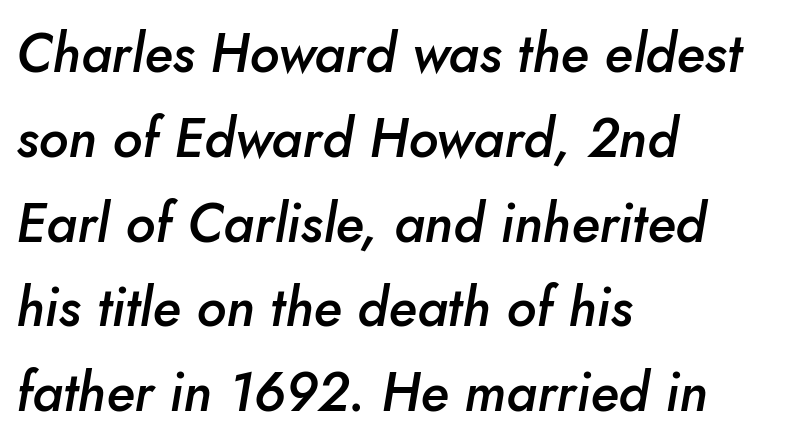
Q: Is the text bold? A: Semi-bold.
Q: Is the text italic (slanted)? A: Yes, it leans right by about 10 degrees.
Q: Is the text underlined? A: No.
Q: How is the paragraph aligned? A: Left-aligned.
Q: Is the spacing between letters normal or unusually wide? A: Normal.
Q: Is the spacing between lines tight, normal or loose? A: Normal.
Q: Width (condensed, normal, or wide)? A: Normal.
Q: Stroke contrast? A: Low.
Q: x-height? A: Small.
Q: Monospaced? A: No.
